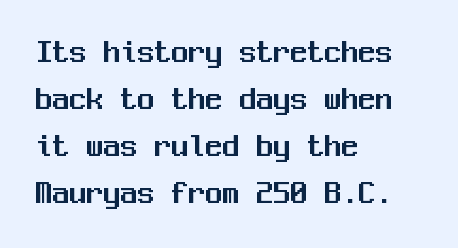
The designer went with a sans here, leaving each stem footless. Caption: multi-line text, flush left, ragged right. Anything drawn beneath the words? Only blank space. A typesetter would call this monospace, since all characters share one set width. Baseline-to-baseline distance is the conventional proportion of letter height. Ordinary non-slanted type is in use.
